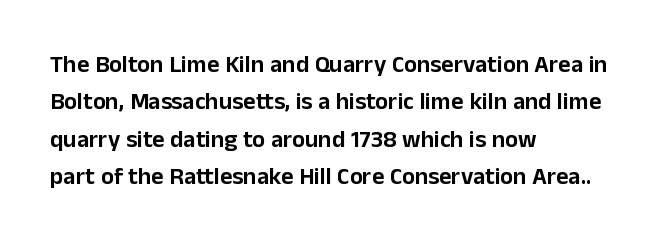
{"italic": "no", "underline": "no", "align": "left", "line_spacing": "normal", "line_spacing_ratio": 1.56, "letter_spacing": "normal", "letter_spacing_em": 0.0, "glyph_px": 24}
